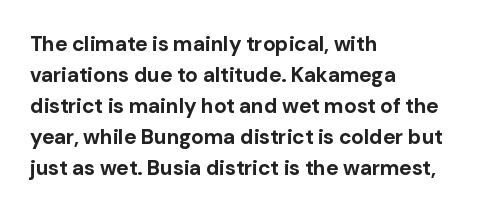
Q: Is the text bold? A: Yes.
Q: Is the text italic (slanted)? A: No, it is upright.
Q: Is the text underlined? A: No.
Q: How is the paragraph aligned? A: Left-aligned.
Q: Is the spacing between letters normal or unusually wide? A: Normal.
Q: Is the spacing between lines tight, normal or loose? A: Normal.
